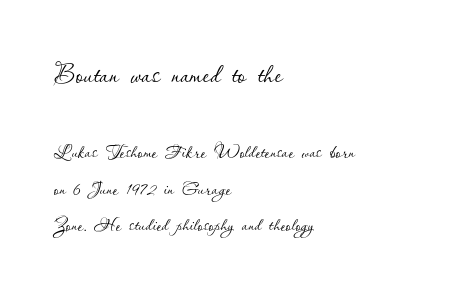
{"bold": "no", "weight": "thin", "width": "normal", "stroke_contrast": "low", "x_height": "small", "monospaced": "no", "underline": "no", "align": "left", "line_spacing": "normal", "line_spacing_ratio": 1.47, "letter_spacing": "normal", "letter_spacing_em": 0.0, "larger_block": "first", "size_ratio": 1.48, "glyph_px": 37}
